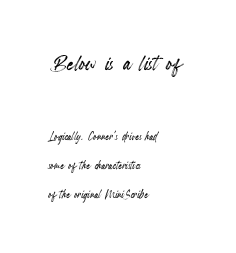
{"width": "condensed", "x_height": "small", "monospaced": "no", "underline": "no", "align": "left", "line_spacing": "loose", "line_spacing_ratio": 2.07, "letter_spacing": "normal", "letter_spacing_em": 0.0, "larger_block": "first", "size_ratio": 2.0, "glyph_px": 28}
